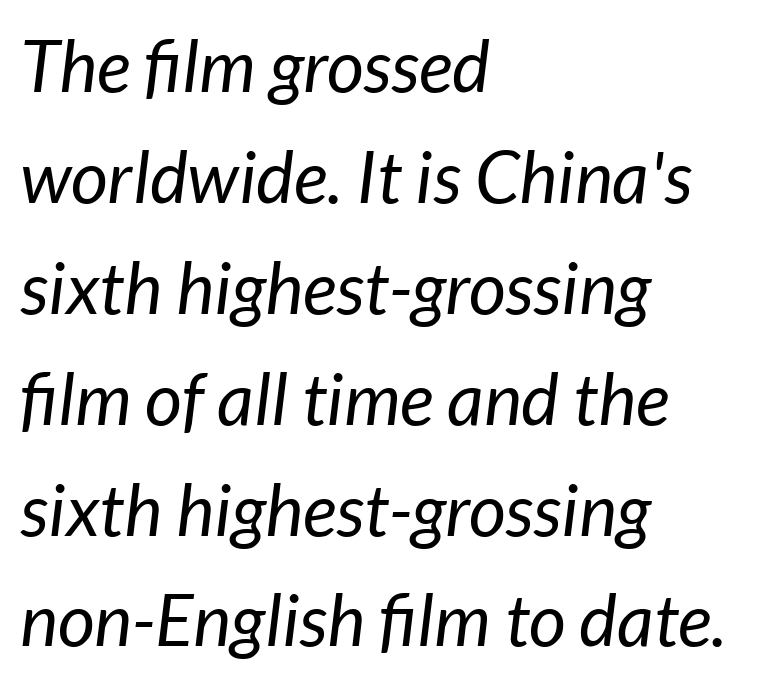
{"italic": "yes", "lean": "right", "slant_degrees": 7, "bold": "no", "weight": "regular", "width": "normal", "stroke_contrast": "low", "x_height": "medium", "monospaced": "no", "underline": "no", "align": "left", "line_spacing": "normal", "line_spacing_ratio": 1.54, "letter_spacing": "normal", "letter_spacing_em": 0.0, "glyph_px": 72}
